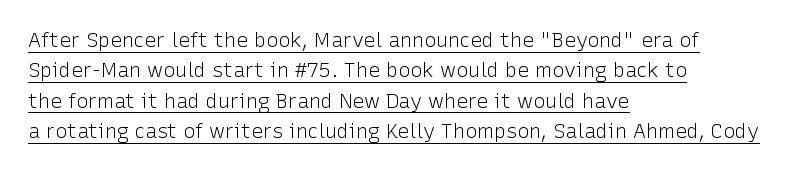
The image shows 20 px text type, upright; set left-aligned, normal line spacing (1.52x), normal letter spacing, underlined.
